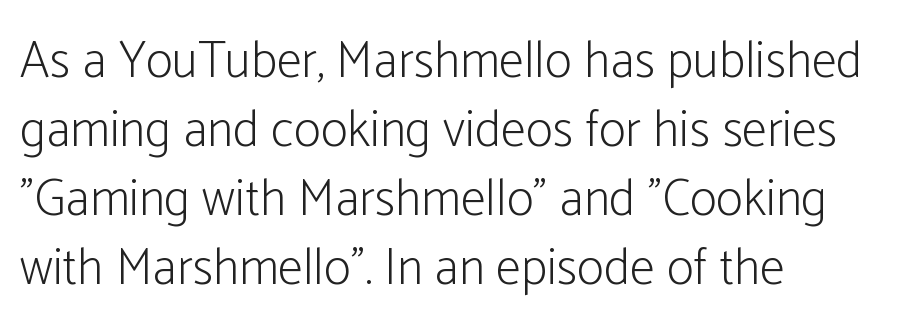
Every row of glyphs begins at an identical x-position on the left. Ordinary non-slanted type is in use. How would I describe the line gaps? Plain and ordinary. Compared with a typical body face, this is equally light or lighter still. Proportional: the letters do not fall into vertical columns. I'd call this a sans setting — the letters go barefoot.
